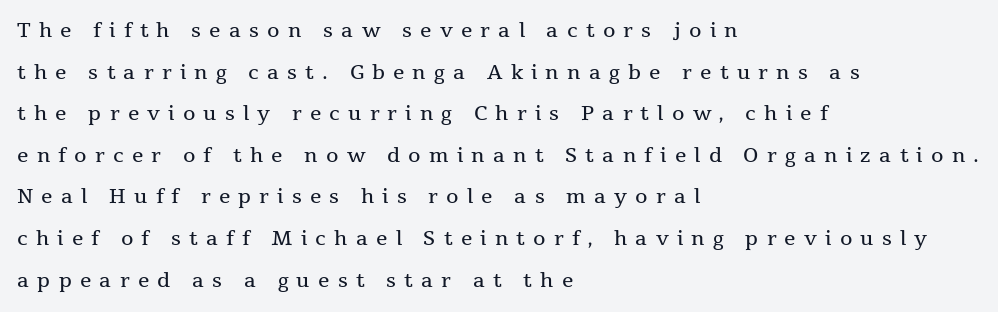
The image shows 20 px text type, upright; set left-aligned, loose line spacing (2.08x), unusually wide letter spacing (+0.41 em), not underlined.
